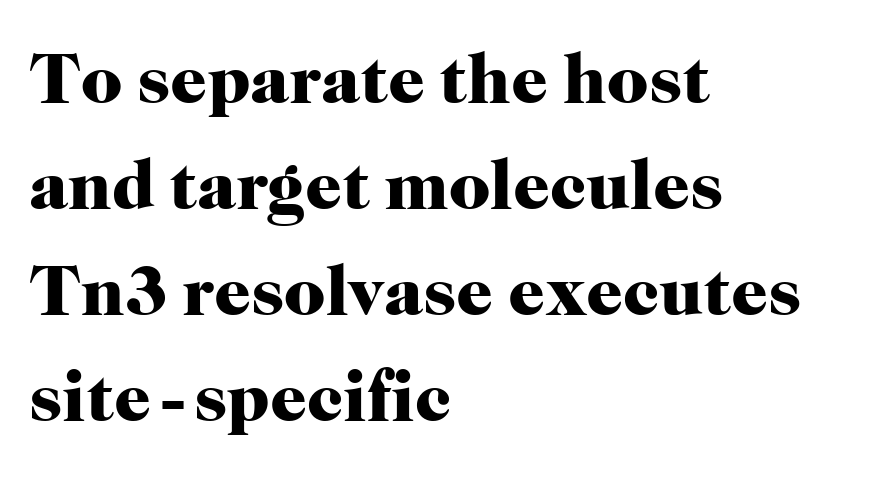
{"serif": "yes", "italic": "no", "bold": "yes", "weight": "heavy", "width": "normal", "stroke_contrast": "high", "x_height": "medium", "monospaced": "no", "underline": "no", "align": "left", "line_spacing": "normal", "line_spacing_ratio": 1.47, "letter_spacing": "normal", "letter_spacing_em": 0.0, "glyph_px": 72}
